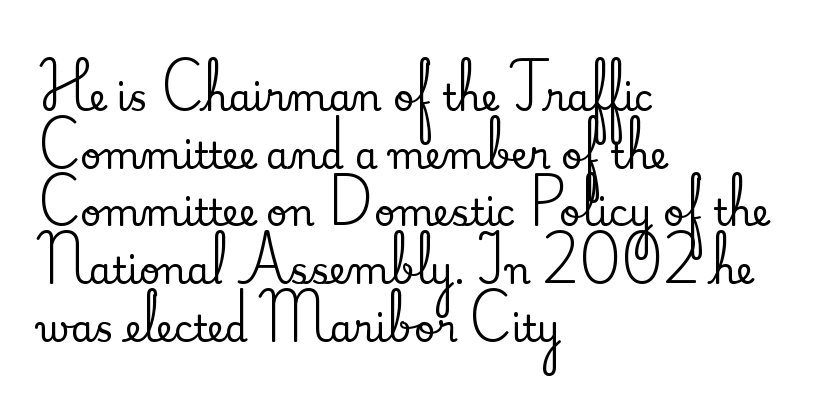
{"serif": "yes", "italic": "no", "width": "normal", "stroke_contrast": "medium", "x_height": "small", "monospaced": "no", "underline": "no", "align": "left", "line_spacing": "normal", "line_spacing_ratio": 1.56, "letter_spacing": "normal", "letter_spacing_em": 0.0, "glyph_px": 37}
